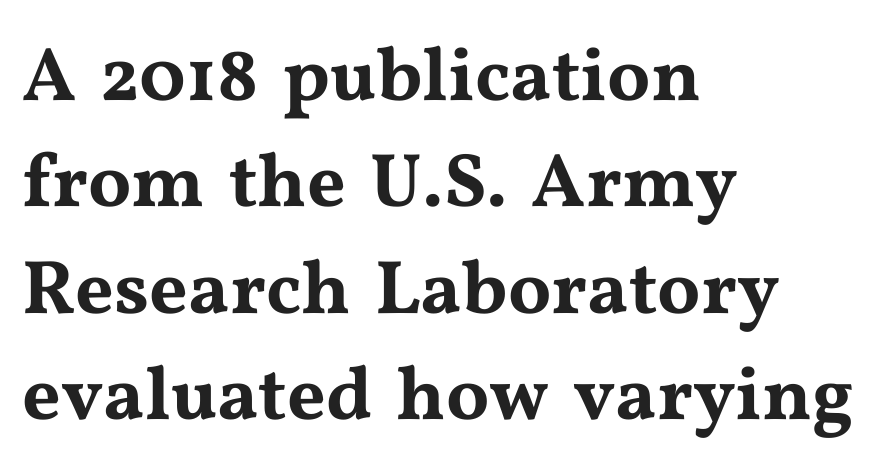
Typographically, this falls in the serif category. Reading down the column, the eye jumps a familiar distance to each next line. No extra tracking has been applied to these lines. A classic flush-left, rag-right setting is used for this passage. The passage shown is not underscored anywhere. You could not count columns in this text — the font is proportionally spaced.
